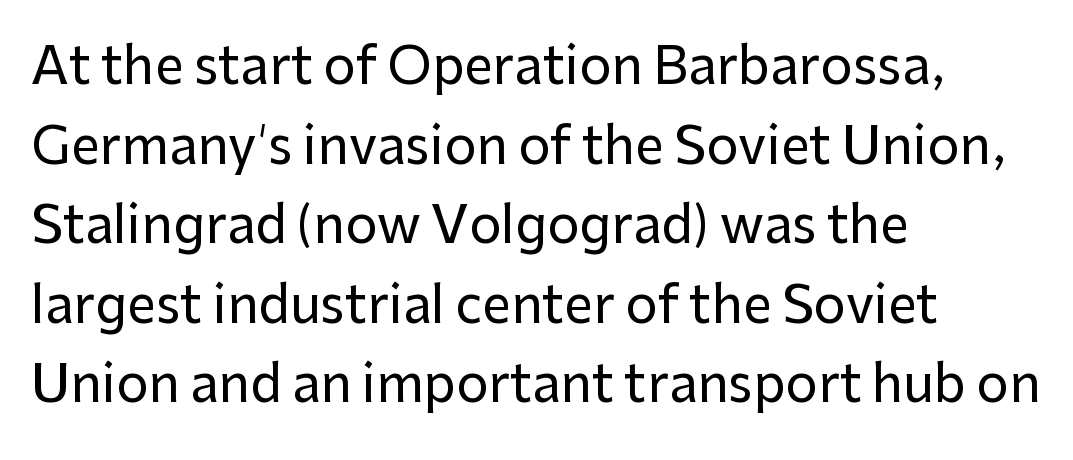
Q: Is the text italic (slanted)? A: No, it is upright.
Q: Is the typeface a serif or a sans-serif typeface? A: Sans-serif.
Q: Is the text underlined? A: No.
Q: How is the paragraph aligned? A: Left-aligned.
Q: Is the spacing between letters normal or unusually wide? A: Normal.
Q: Is the spacing between lines tight, normal or loose? A: Normal.
Q: Width (condensed, normal, or wide)? A: Normal.
Q: Stroke contrast? A: Low.
Q: x-height? A: Medium.
Q: Monospaced? A: No.
